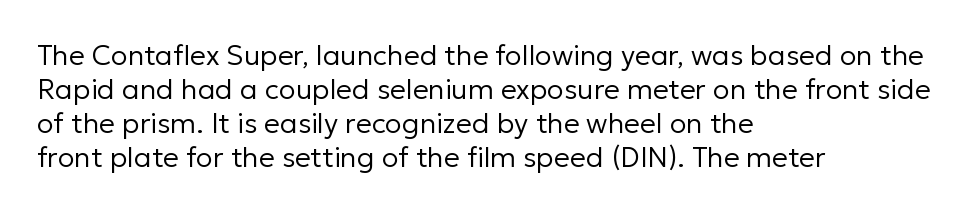
Q: Is the text bold? A: No.
Q: Is the text italic (slanted)? A: No, it is upright.
Q: Is the typeface a serif or a sans-serif typeface? A: Sans-serif.
Q: Is the text underlined? A: No.
Q: How is the paragraph aligned? A: Left-aligned.
Q: Is the spacing between letters normal or unusually wide? A: Normal.
Q: Width (condensed, normal, or wide)? A: Normal.
Q: Stroke contrast? A: Low.
Q: x-height? A: Medium.
Q: Monospaced? A: No.
